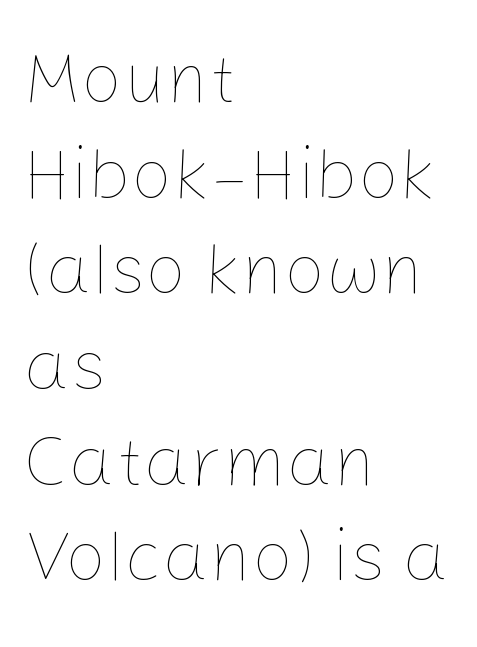
The image shows 73 px thin type, upright; set left-aligned, normal line spacing (1.31x), normal letter spacing, not underlined; low stroke contrast and a medium x-height.
